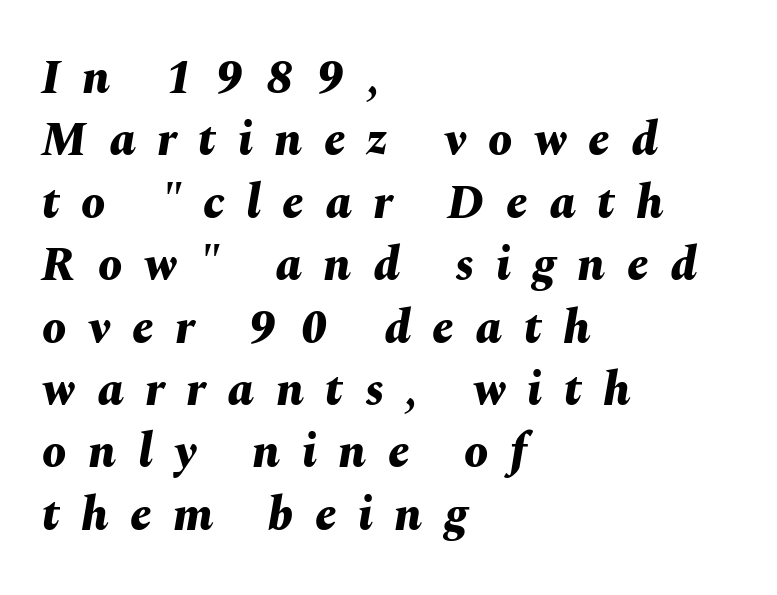
{"italic": "yes", "lean": "right", "slant_degrees": 10, "bold": "yes", "weight": "bold", "width": "normal", "stroke_contrast": "medium", "x_height": "medium", "monospaced": "no", "underline": "no", "align": "left", "line_spacing": "normal", "line_spacing_ratio": 1.3, "letter_spacing": "wide", "letter_spacing_em": 0.45, "glyph_px": 48}
